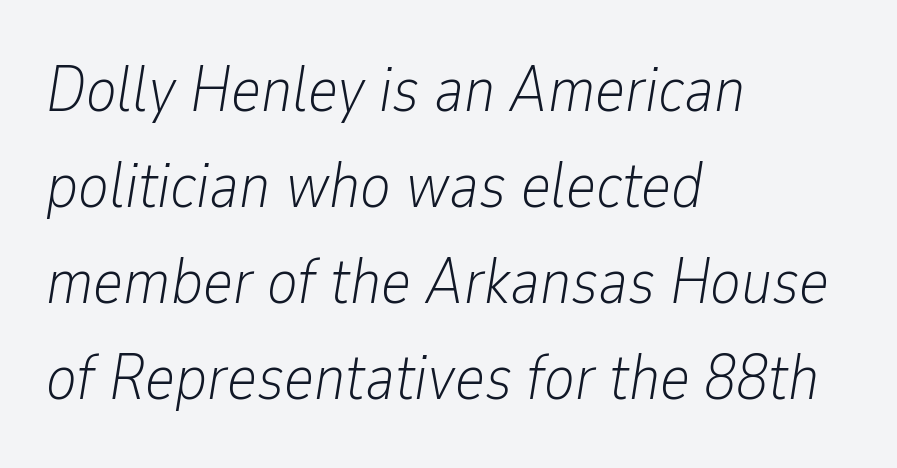
The image shows 64 px light, condensed type, italic (leaning right); set left-aligned, normal line spacing (1.5x), normal letter spacing, not underlined; low stroke contrast and a medium x-height.
